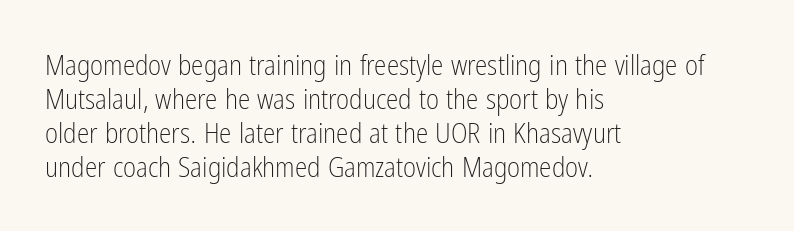
Q: Is the text bold? A: No.
Q: Is the text italic (slanted)? A: No, it is upright.
Q: Is the typeface a serif or a sans-serif typeface? A: Sans-serif.
Q: Is the text underlined? A: No.
Q: How is the paragraph aligned? A: Left-aligned.
Q: Is the spacing between letters normal or unusually wide? A: Normal.
Q: Width (condensed, normal, or wide)? A: Condensed.
Q: Stroke contrast? A: Low.
Q: x-height? A: Medium.
Q: Monospaced? A: No.
